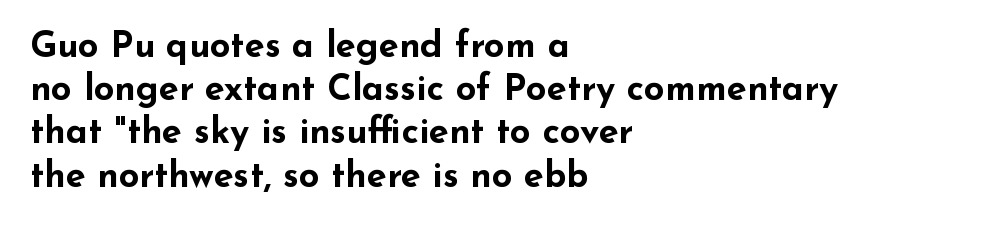
Q: Is the text bold? A: Yes.
Q: Is the text italic (slanted)? A: No, it is upright.
Q: Is the typeface a serif or a sans-serif typeface? A: Sans-serif.
Q: Is the text underlined? A: No.
Q: How is the paragraph aligned? A: Left-aligned.
Q: Is the spacing between letters normal or unusually wide? A: Normal.
Q: Width (condensed, normal, or wide)? A: Wide.
Q: Stroke contrast? A: Low.
Q: x-height? A: Small.
Q: Monospaced? A: No.
